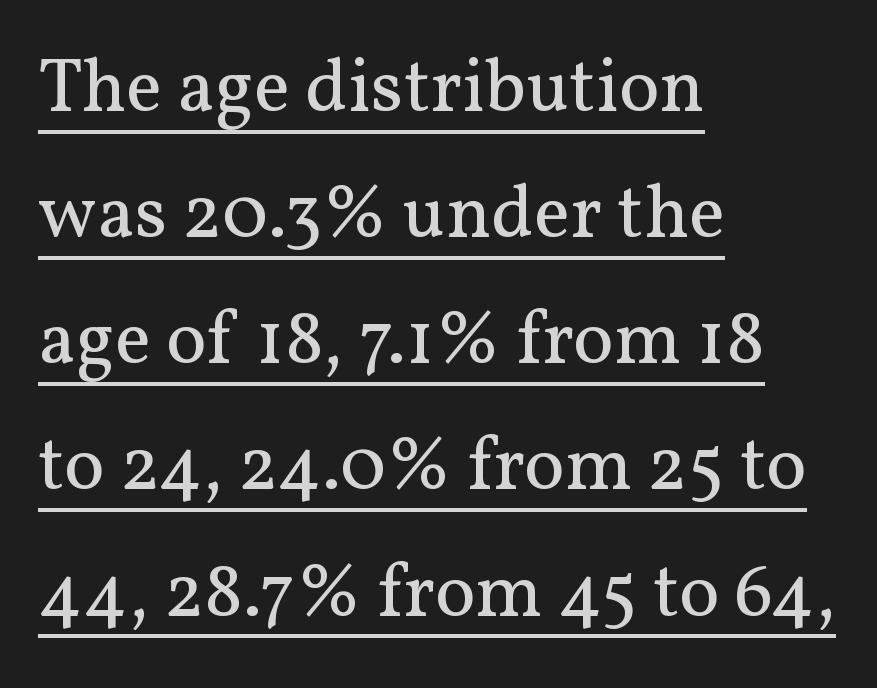
A serif font was chosen for this passage. The weight tops out at a normal text grade. The rendering uses natural spacing where letterforms have individual widths. Descenders here cross a horizontal rule under the line.
